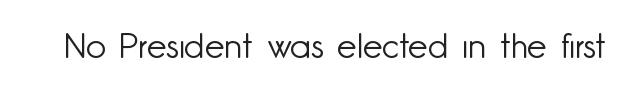
{"serif": "no", "italic": "no", "bold": "no", "weight": "light", "width": "normal", "stroke_contrast": "low", "x_height": "small", "monospaced": "no", "underline": "no", "letter_spacing": "normal", "letter_spacing_em": 0.0, "glyph_px": 35}
